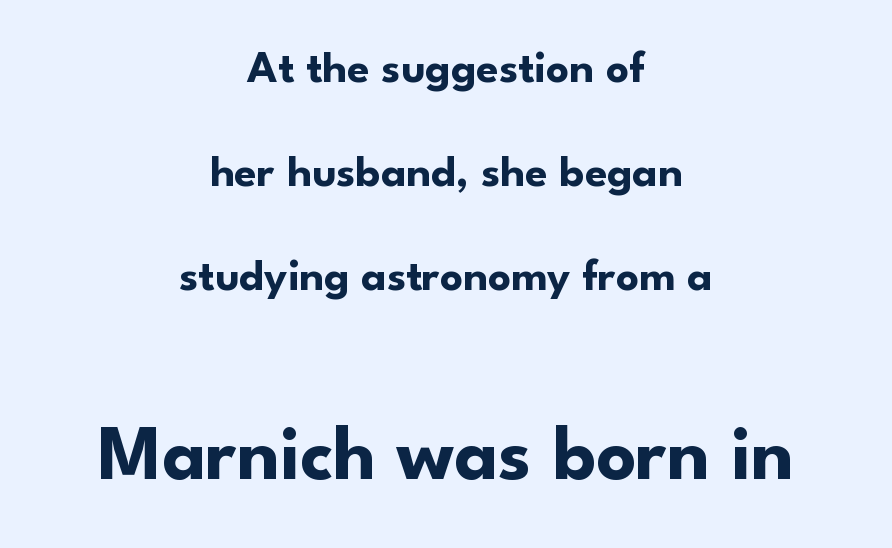
{"serif": "no", "italic": "no", "bold": "yes", "weight": "bold", "width": "normal", "stroke_contrast": "low", "x_height": "small", "monospaced": "no", "underline": "no", "align": "center", "line_spacing": "loose", "line_spacing_ratio": 2.31, "letter_spacing": "normal", "letter_spacing_em": 0.0, "larger_block": "second", "size_ratio": 1.73, "glyph_px": 78}
